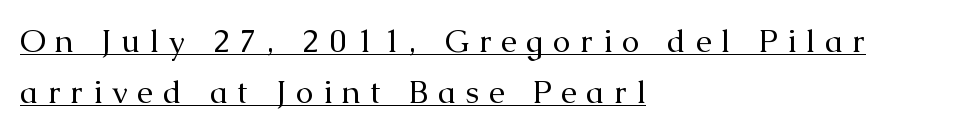
The image shows 32 px regular-weight serif type, upright; set left-aligned, normal line spacing (1.59x), unusually wide letter spacing (+0.3 em), underlined; medium stroke contrast and a medium x-height.
